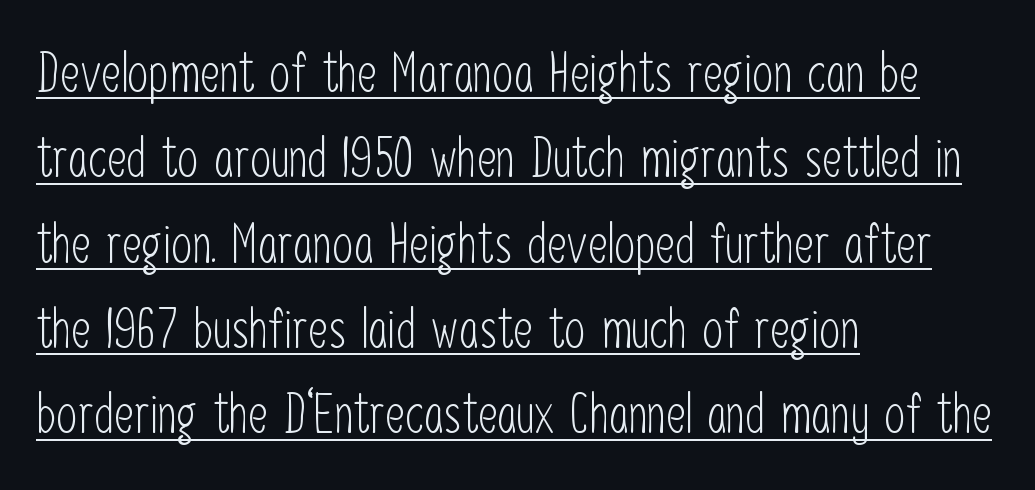
{"serif": "no", "italic": "no", "bold": "no", "weight": "light", "width": "condensed", "stroke_contrast": "low", "x_height": "medium", "monospaced": "no", "underline": "yes", "align": "left", "line_spacing": "normal", "line_spacing_ratio": 1.58, "letter_spacing": "normal", "letter_spacing_em": 0.0, "glyph_px": 54}
